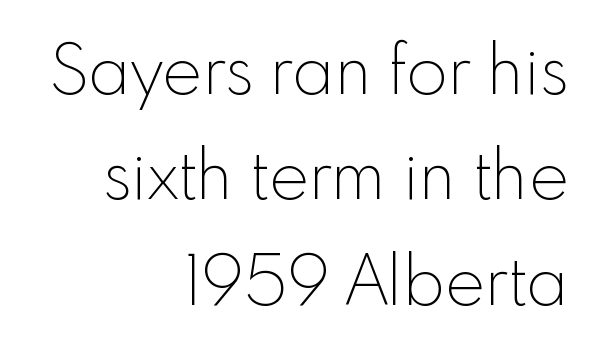
Q: Is the text bold? A: No.
Q: Is the text italic (slanted)? A: No, it is upright.
Q: Is the typeface a serif or a sans-serif typeface? A: Sans-serif.
Q: Is the text underlined? A: No.
Q: How is the paragraph aligned? A: Right-aligned.
Q: Is the spacing between letters normal or unusually wide? A: Normal.
Q: Is the spacing between lines tight, normal or loose? A: Normal.
Q: Width (condensed, normal, or wide)? A: Normal.
Q: x-height? A: Small.
Q: Monospaced? A: No.
